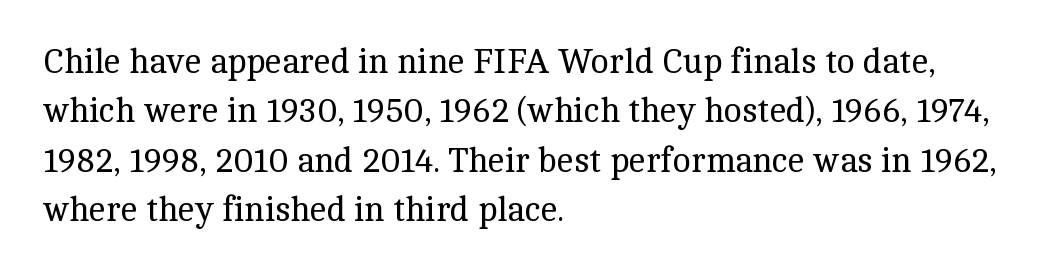
Q: Is the text bold? A: No.
Q: Is the text italic (slanted)? A: No, it is upright.
Q: Is the typeface a serif or a sans-serif typeface? A: Serif.
Q: Is the text underlined? A: No.
Q: How is the paragraph aligned? A: Left-aligned.
Q: Is the spacing between letters normal or unusually wide? A: Normal.
Q: Is the spacing between lines tight, normal or loose? A: Normal.
Q: Width (condensed, normal, or wide)? A: Normal.
Q: x-height? A: Medium.
Q: Monospaced? A: No.
